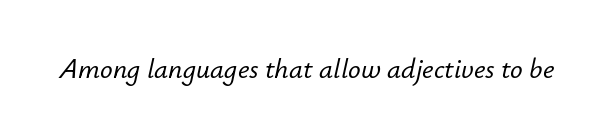
Q: Is the text italic (slanted)? A: Yes, it leans right by about 12 degrees.
Q: Is the text underlined? A: No.
Q: Is the spacing between letters normal or unusually wide? A: Normal.
Q: Width (condensed, normal, or wide)? A: Normal.
Q: Stroke contrast? A: Low.
Q: x-height? A: Small.
Q: Monospaced? A: No.
